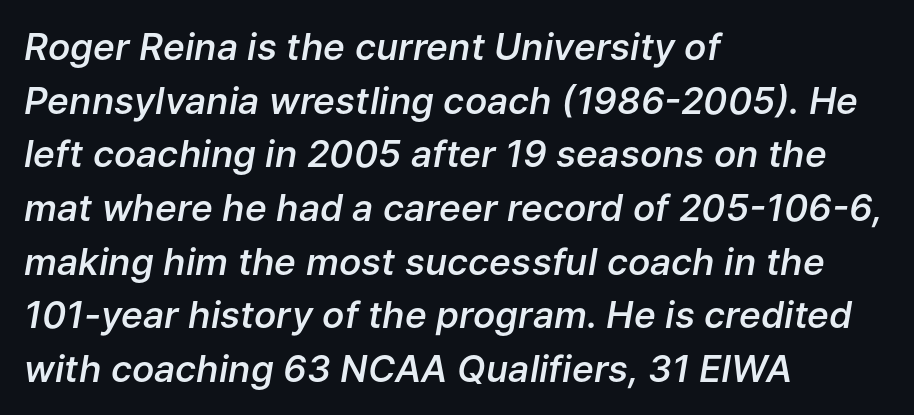
Q: Is the text bold? A: Semi-bold.
Q: Is the text italic (slanted)? A: Yes, it leans right by about 9 degrees.
Q: Is the text underlined? A: No.
Q: How is the paragraph aligned? A: Left-aligned.
Q: Is the spacing between letters normal or unusually wide? A: Normal.
Q: Is the spacing between lines tight, normal or loose? A: Normal.
Q: Width (condensed, normal, or wide)? A: Normal.
Q: Stroke contrast? A: Low.
Q: x-height? A: Medium.
Q: Monospaced? A: No.
